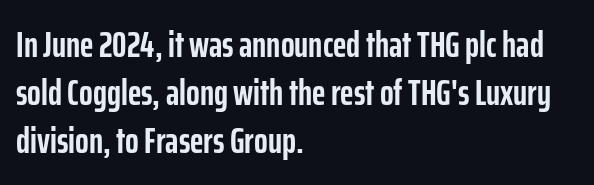
The image shows 36 px semibold, condensed sans-serif type, upright; set left-aligned, normal line spacing (1.33x), normal letter spacing, not underlined; low stroke contrast and a medium x-height.
